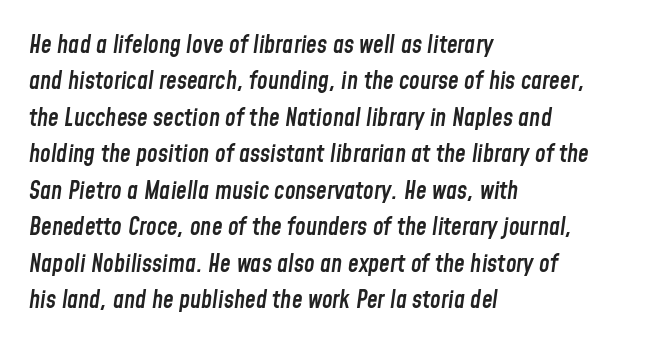
The image shows 24 px text type, italic (leaning right); set left-aligned, normal line spacing (1.52x), normal letter spacing, not underlined.
